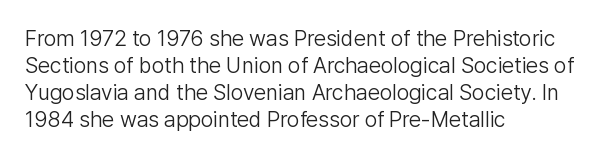
{"italic": "no", "bold": "no", "underline": "no", "align": "left", "line_spacing_ratio": 1.23, "letter_spacing": "normal", "letter_spacing_em": 0.0, "glyph_px": 22}
